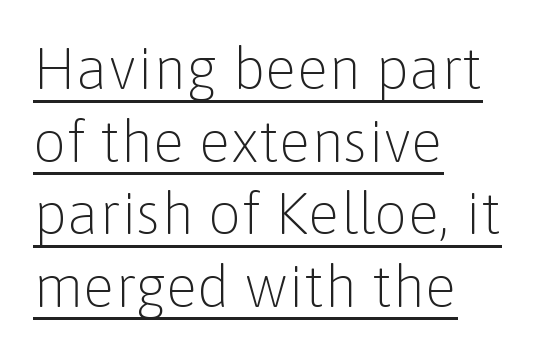
The image shows 59 px light sans-serif type, upright; set left-aligned, line spacing 1.23x, normal letter spacing, underlined; low stroke contrast and a medium x-height.
